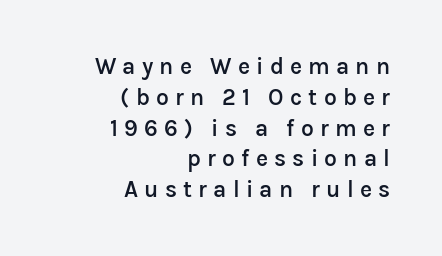
The space directly below the letters is spotless. Someone cranked the tracking dial way up on this one. The passage shown is semibold, sitting just below true bold. The vertical gap from one line to the next is medium. A student would call this right alignment; a typographer would say flush right, rag left.
